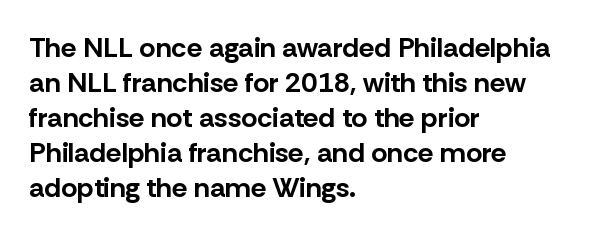
Q: Is the text bold? A: Yes.
Q: Is the text italic (slanted)? A: No, it is upright.
Q: Is the typeface a serif or a sans-serif typeface? A: Sans-serif.
Q: Is the text underlined? A: No.
Q: How is the paragraph aligned? A: Left-aligned.
Q: Is the spacing between letters normal or unusually wide? A: Normal.
Q: Is the spacing between lines tight, normal or loose? A: Normal.
Q: Width (condensed, normal, or wide)? A: Normal.
Q: Stroke contrast? A: Low.
Q: x-height? A: Medium.
Q: Monospaced? A: No.
